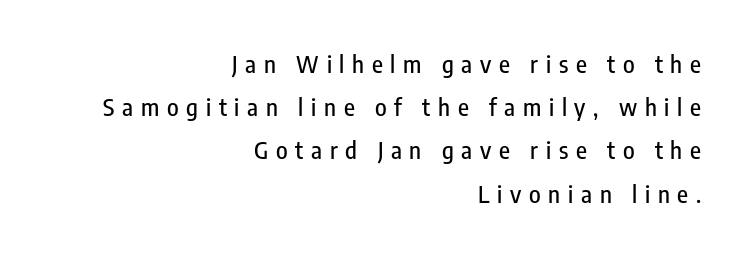
{"italic": "no", "underline": "no", "align": "right", "line_spacing_ratio": 1.8, "letter_spacing": "wide", "letter_spacing_em": 0.32, "glyph_px": 24}
